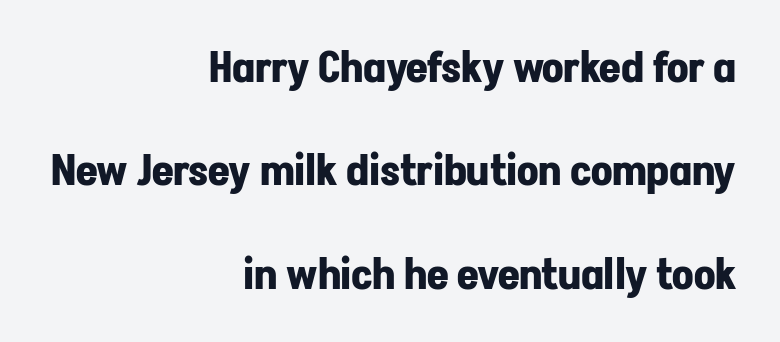
The image shows 42 px bold sans-serif type, upright; set right-aligned, loose line spacing (2.46x), normal letter spacing, not underlined; low stroke contrast and a medium x-height.
